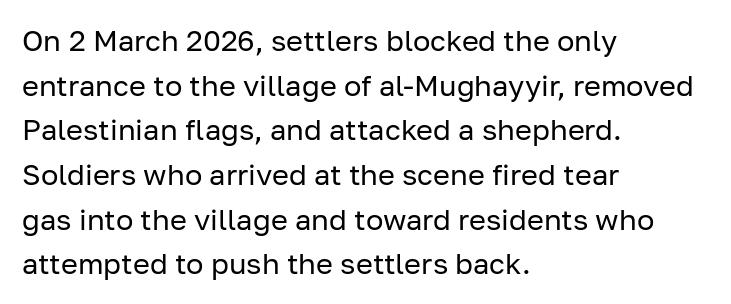
{"serif": "no", "italic": "no", "bold": "no", "weight": "regular", "width": "normal", "stroke_contrast": "low", "x_height": "medium", "monospaced": "no", "underline": "no", "align": "left", "line_spacing": "normal", "line_spacing_ratio": 1.54, "letter_spacing": "normal", "letter_spacing_em": 0.0, "glyph_px": 29}
